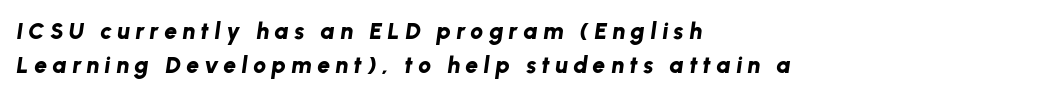
The rendering anchors every line to the left-hand side. Leading: standard. In terms of weight, the rendering is a true, heavy bold. Anything drawn beneath the words? Only blank space. The face used here has a pronounced slope to its letters.
